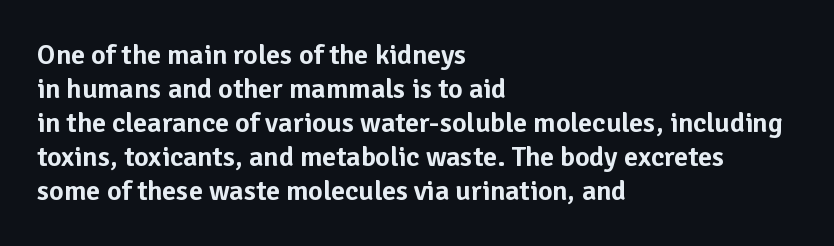
Q: Is the text italic (slanted)? A: No, it is upright.
Q: Is the typeface a serif or a sans-serif typeface? A: Sans-serif.
Q: Is the text underlined? A: No.
Q: How is the paragraph aligned? A: Left-aligned.
Q: Is the spacing between letters normal or unusually wide? A: Normal.
Q: Width (condensed, normal, or wide)? A: Normal.
Q: Stroke contrast? A: Low.
Q: x-height? A: Medium.
Q: Monospaced? A: No.
